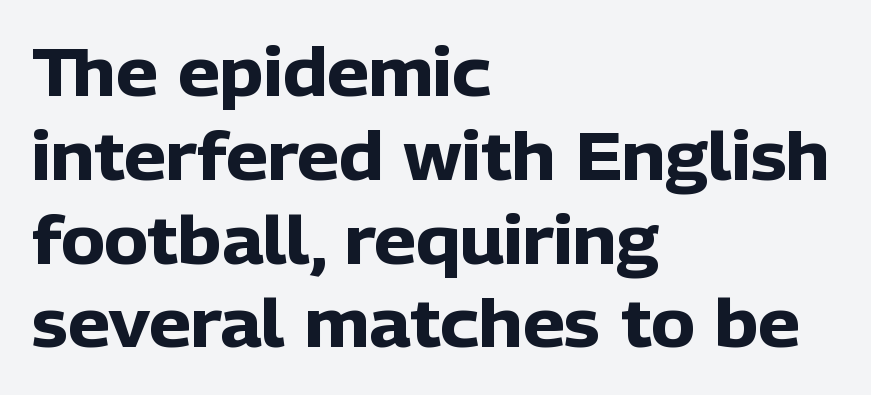
Q: Is the text bold? A: Yes.
Q: Is the text italic (slanted)? A: No, it is upright.
Q: Is the typeface a serif or a sans-serif typeface? A: Sans-serif.
Q: Is the text underlined? A: No.
Q: How is the paragraph aligned? A: Left-aligned.
Q: Is the spacing between letters normal or unusually wide? A: Normal.
Q: Is the spacing between lines tight, normal or loose? A: Normal.
Q: Width (condensed, normal, or wide)? A: Normal.
Q: Stroke contrast? A: Low.
Q: x-height? A: Medium.
Q: Monospaced? A: No.
